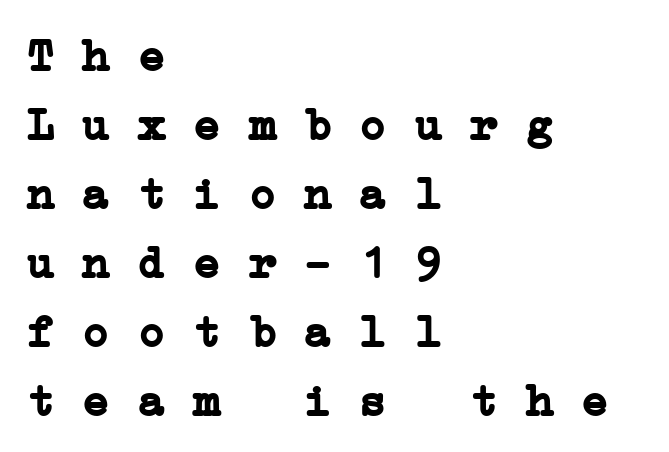
Q: Is the text bold? A: Yes.
Q: Is the typeface a serif or a sans-serif typeface? A: Serif.
Q: Is the text underlined? A: No.
Q: How is the paragraph aligned? A: Left-aligned.
Q: Is the spacing between letters normal or unusually wide? A: Normal.
Q: Is the spacing between lines tight, normal or loose? A: Normal.
Q: Width (condensed, normal, or wide)? A: Wide.
Q: Stroke contrast? A: Low.
Q: x-height? A: Medium.
Q: Monospaced? A: Yes.
